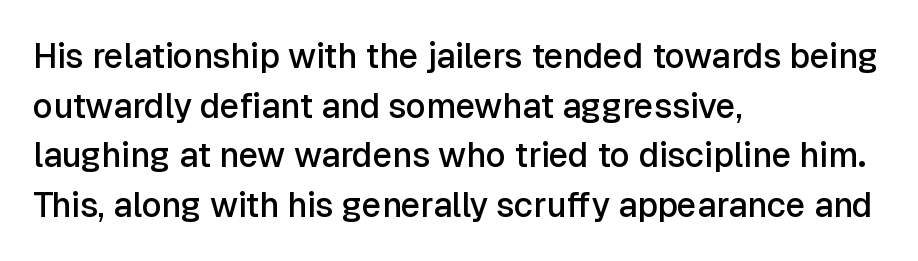
{"serif": "no", "italic": "no", "bold": "semi", "weight": "semibold", "width": "normal", "stroke_contrast": "low", "x_height": "medium", "monospaced": "no", "underline": "no", "align": "left", "line_spacing": "normal", "line_spacing_ratio": 1.46, "letter_spacing": "normal", "letter_spacing_em": 0.0, "glyph_px": 34}
